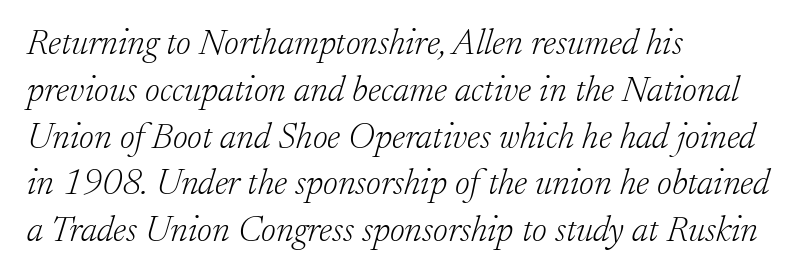
The image shows 36 px light serif type, italic (leaning right); set left-aligned, normal line spacing (1.3x), normal letter spacing, not underlined; low stroke contrast and a small x-height.
